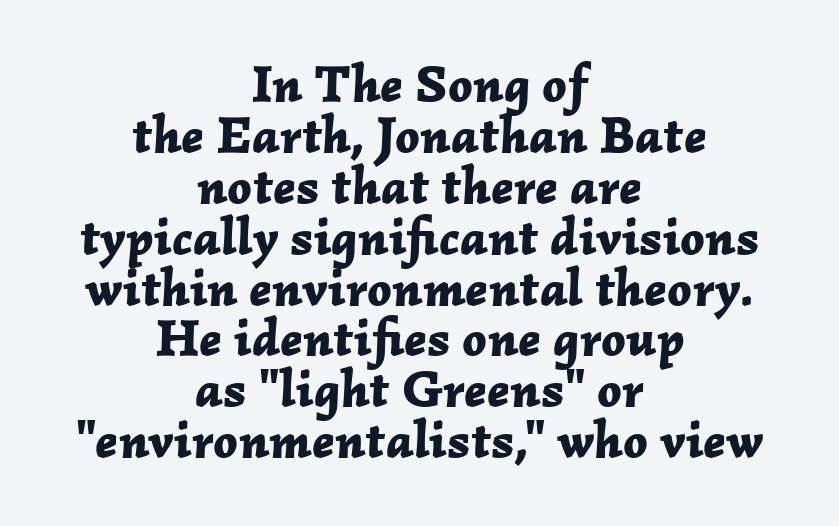
Q: Is the text bold? A: Yes.
Q: Is the text italic (slanted)? A: Yes, it leans right by about 2 degrees.
Q: Is the text underlined? A: No.
Q: How is the paragraph aligned? A: Centered.
Q: Is the spacing between letters normal or unusually wide? A: Normal.
Q: Is the spacing between lines tight, normal or loose? A: Tight.
Q: Width (condensed, normal, or wide)? A: Normal.
Q: Stroke contrast? A: Low.
Q: x-height? A: Medium.
Q: Monospaced? A: No.
